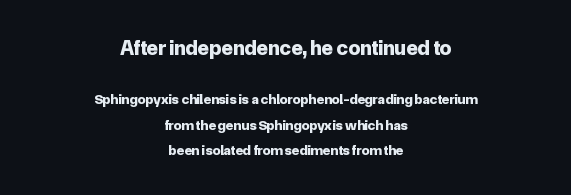
Q: Is the text bold? A: Yes.
Q: Is the text italic (slanted)? A: No, it is upright.
Q: Is the text underlined? A: No.
Q: How is the paragraph aligned? A: Centered.
Q: Is the spacing between letters normal or unusually wide? A: Normal.
Q: Which block of text is set in a larger size, the first (top) or the second (bottom)? A: The first (top) one.
